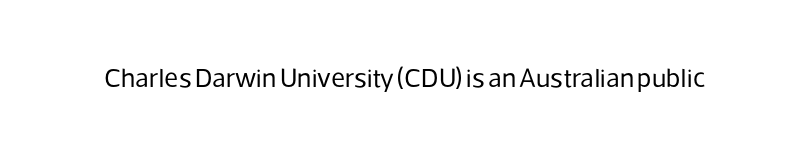
Q: Is the text bold? A: No.
Q: Is the text italic (slanted)? A: No, it is upright.
Q: Is the text underlined? A: No.
Q: Is the spacing between letters normal or unusually wide? A: Normal.
